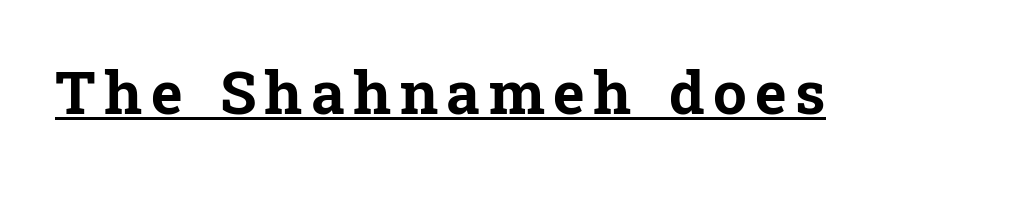
The image shows 60 px bold serif type, upright; set underlined; low stroke contrast and a medium x-height.
